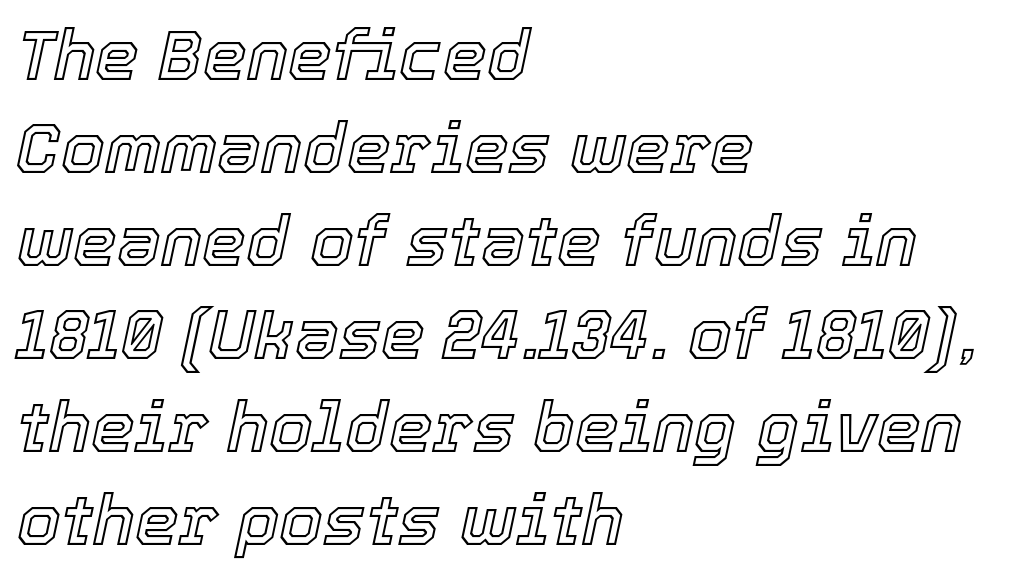
Q: Is the text italic (slanted)? A: Yes, it leans right by about 12 degrees.
Q: Is the text underlined? A: No.
Q: How is the paragraph aligned? A: Left-aligned.
Q: Is the spacing between letters normal or unusually wide? A: Normal.
Q: Is the spacing between lines tight, normal or loose? A: Normal.
Q: Width (condensed, normal, or wide)? A: Normal.
Q: x-height? A: Medium.
Q: Monospaced? A: No.
